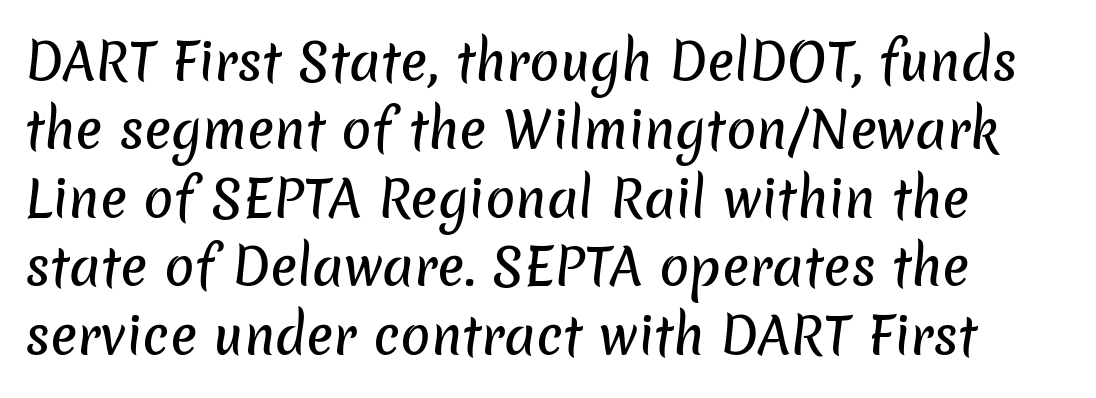
The specimen omits any rule beneath the text block's lines. You could call the tracking neutral — neither tight nor loose. This is sans-serif lettering, the kind often seen on screens and signage. Here the designer chose a conventional face with non-uniform glyph widths. How would I describe the line gaps? Plain and ordinary.
